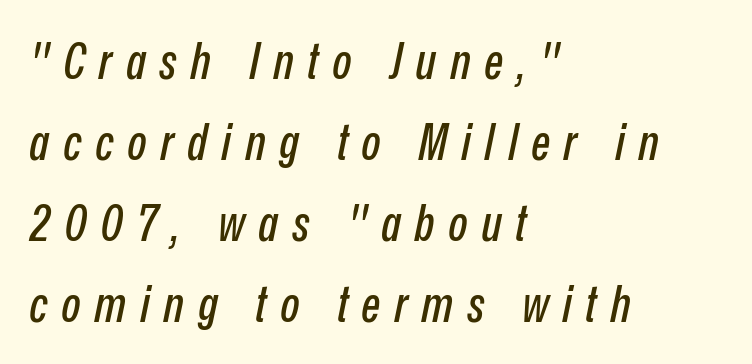
{"italic": "yes", "lean": "right", "slant_degrees": 12, "width": "condensed", "stroke_contrast": "low", "x_height": "medium", "monospaced": "no", "underline": "no", "align": "left", "line_spacing": "normal", "line_spacing_ratio": 1.62, "letter_spacing": "wide", "letter_spacing_em": 0.28, "glyph_px": 50}
